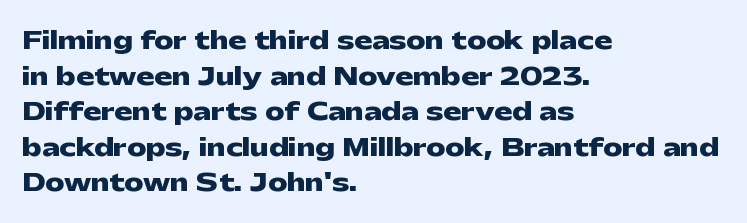
{"italic": "no", "bold": "yes", "underline": "no", "align": "left", "line_spacing": "normal", "line_spacing_ratio": 1.48, "letter_spacing": "normal", "letter_spacing_em": 0.0, "glyph_px": 24}
